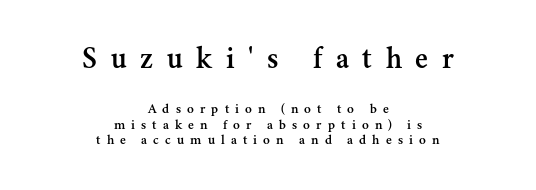
To sum up the face: it has serifs. The tracking reads as deliberately expanded to a designer's eye. Varying glyph widths throughout — classic text-font behaviour. A student would notice the top passage is typeset larger than what follows. Has an underline been added? It has not.
